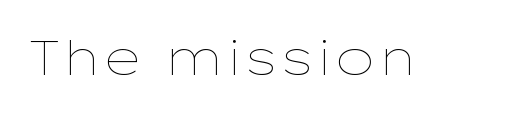
The image shows 48 px thin, wide type, upright; set normal letter spacing, not underlined; low stroke contrast and a medium x-height.
